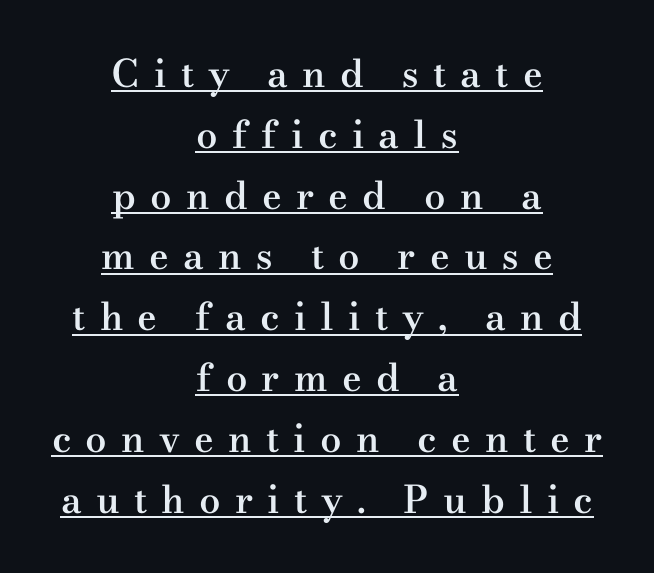
Q: Is the text bold? A: Semi-bold.
Q: Is the text italic (slanted)? A: No, it is upright.
Q: Is the typeface a serif or a sans-serif typeface? A: Serif.
Q: Is the text underlined? A: Yes.
Q: How is the paragraph aligned? A: Centered.
Q: Is the spacing between letters normal or unusually wide? A: Unusually wide.
Q: Is the spacing between lines tight, normal or loose? A: Normal.
Q: Width (condensed, normal, or wide)? A: Wide.
Q: Stroke contrast? A: Medium.
Q: x-height? A: Small.
Q: Monospaced? A: No.
